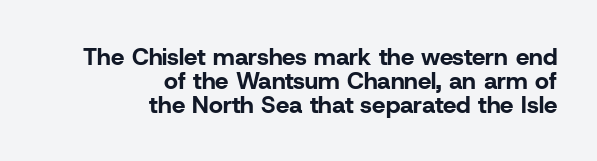
The image shows 24 px bold type, upright; set right-aligned, tight line spacing (1.0x), normal letter spacing, not underlined.
